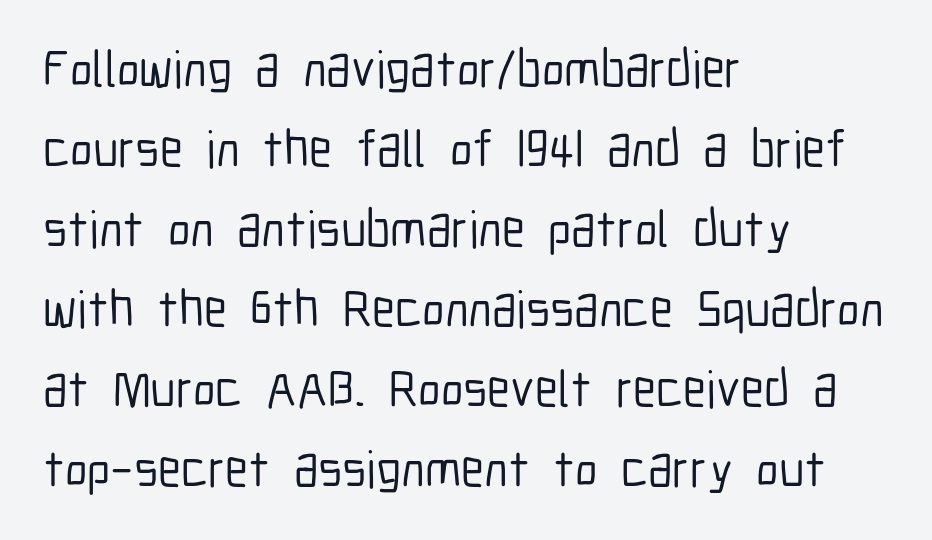
Q: Is the text italic (slanted)? A: No, it is upright.
Q: Is the typeface a serif or a sans-serif typeface? A: Sans-serif.
Q: Is the text underlined? A: No.
Q: How is the paragraph aligned? A: Left-aligned.
Q: Is the spacing between letters normal or unusually wide? A: Normal.
Q: Is the spacing between lines tight, normal or loose? A: Normal.
Q: Width (condensed, normal, or wide)? A: Condensed.
Q: Stroke contrast? A: Low.
Q: x-height? A: Medium.
Q: Monospaced? A: No.
